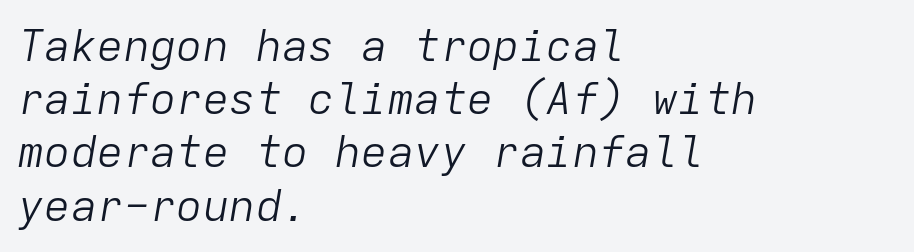
Q: Is the text bold? A: No.
Q: Is the text italic (slanted)? A: Yes, it leans right by about 9 degrees.
Q: Is the text underlined? A: No.
Q: How is the paragraph aligned? A: Left-aligned.
Q: Is the spacing between letters normal or unusually wide? A: Normal.
Q: Width (condensed, normal, or wide)? A: Normal.
Q: Stroke contrast? A: Low.
Q: x-height? A: Medium.
Q: Monospaced? A: Yes.
